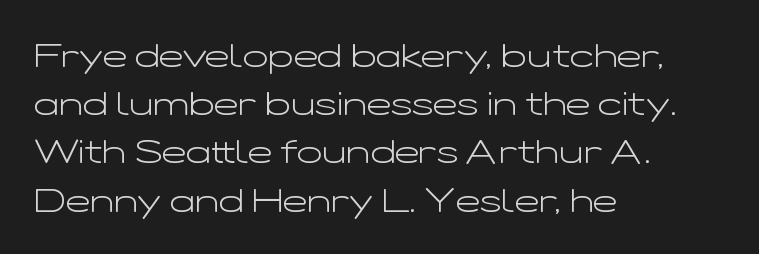
The image shows 33 px light, wide sans-serif type, upright; set left-aligned, normal line spacing (1.46x), normal letter spacing, not underlined; low stroke contrast and a medium x-height.
